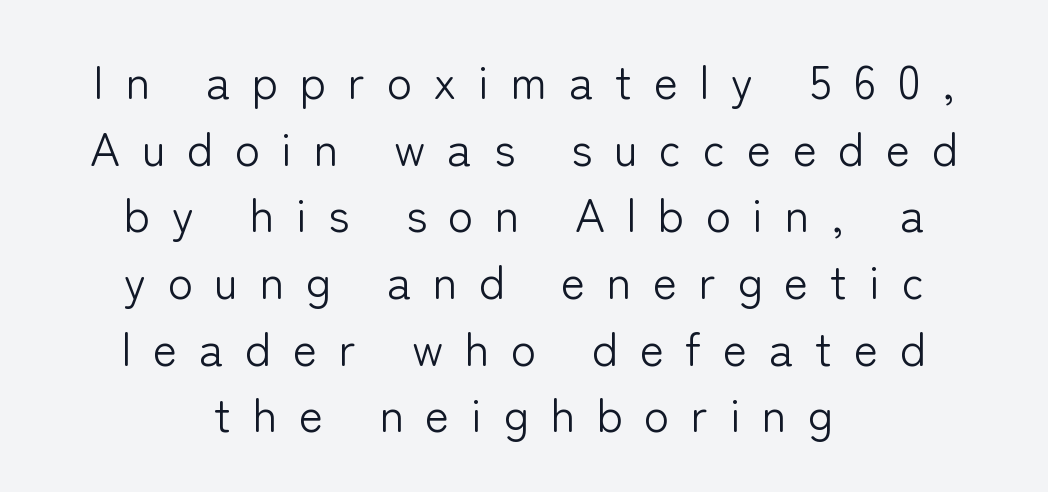
The type sits square on the baseline with zero lean. Layout note: lines centered. The characters display no serif detailing; their extremities are plain. Compared with typical body copy, the letter spacing here is much looser. The space between consecutive lines is moderate.
